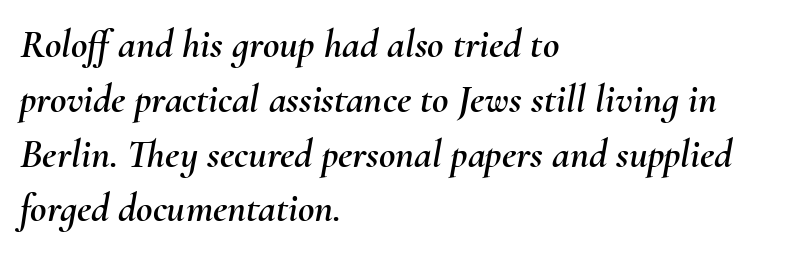
Q: Is the text italic (slanted)? A: Yes, it leans right by about 10 degrees.
Q: Is the text underlined? A: No.
Q: How is the paragraph aligned? A: Left-aligned.
Q: Is the spacing between letters normal or unusually wide? A: Normal.
Q: Is the spacing between lines tight, normal or loose? A: Normal.
Q: Width (condensed, normal, or wide)? A: Normal.
Q: Stroke contrast? A: Medium.
Q: x-height? A: Small.
Q: Monospaced? A: No.
